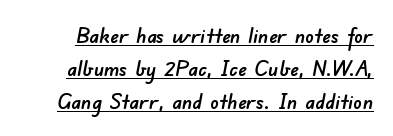
{"underline": "yes", "line_spacing": "normal", "line_spacing_ratio": 1.51, "letter_spacing": "normal", "letter_spacing_em": 0.0, "glyph_px": 22}
